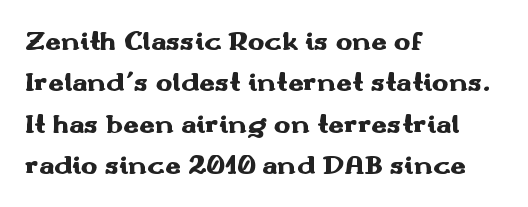
The image shows 28 px heavy, wide sans-serif type, upright; set left-aligned, normal line spacing (1.48x), normal letter spacing, not underlined; medium stroke contrast and a small x-height.
